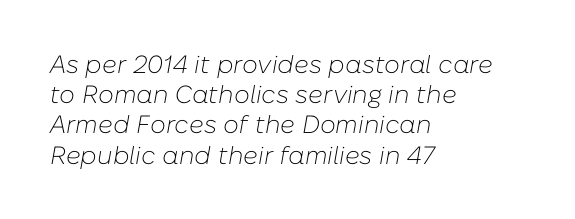
Q: Is the text bold? A: No.
Q: Is the text italic (slanted)? A: Yes, it leans right by about 10 degrees.
Q: Is the text underlined? A: No.
Q: How is the paragraph aligned? A: Left-aligned.
Q: Is the spacing between letters normal or unusually wide? A: Normal.
